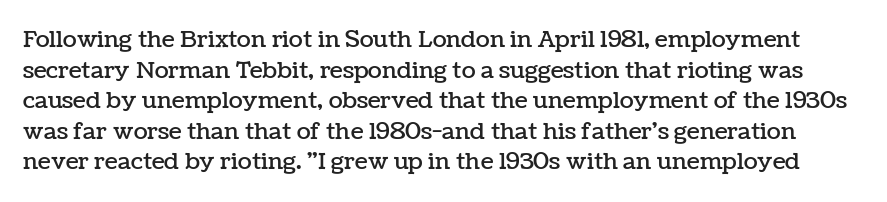
Q: Is the text italic (slanted)? A: No, it is upright.
Q: Is the text underlined? A: No.
Q: Is the spacing between letters normal or unusually wide? A: Normal.
Q: Is the spacing between lines tight, normal or loose? A: Normal.
